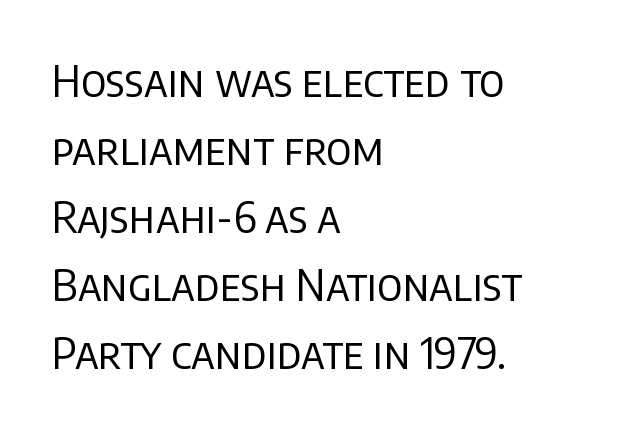
Q: Is the text bold? A: No.
Q: Is the text italic (slanted)? A: No, it is upright.
Q: Is the typeface a serif or a sans-serif typeface? A: Sans-serif.
Q: Is the text underlined? A: No.
Q: How is the paragraph aligned? A: Left-aligned.
Q: Is the spacing between letters normal or unusually wide? A: Normal.
Q: Is the spacing between lines tight, normal or loose? A: Normal.
Q: Width (condensed, normal, or wide)? A: Normal.
Q: Stroke contrast? A: Low.
Q: x-height? A: Large.
Q: Monospaced? A: No.
